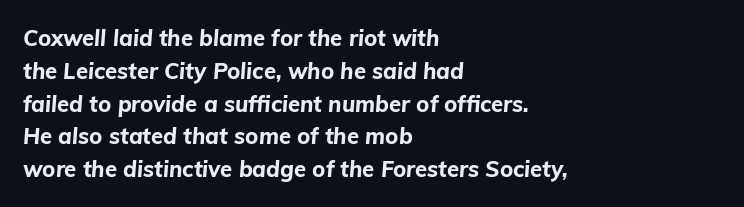
Tall strokes in this sample are angled rather than plumb. Check the space under the baseline: it is left empty. Strong, thick strokes mark this as bold type. In terms of letterspacing, this is plain default setting. If you measured baseline to baseline, you'd find a middling distance. The typesetter chose a ragged-right arrangement here.
